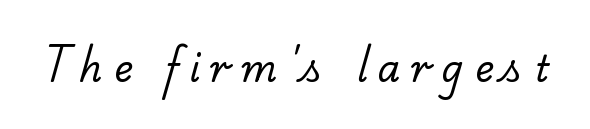
{"bold": "no", "weight": "regular", "width": "normal", "stroke_contrast": "low", "x_height": "small", "monospaced": "no", "underline": "no", "letter_spacing": "wide", "letter_spacing_em": 0.3, "glyph_px": 36}
